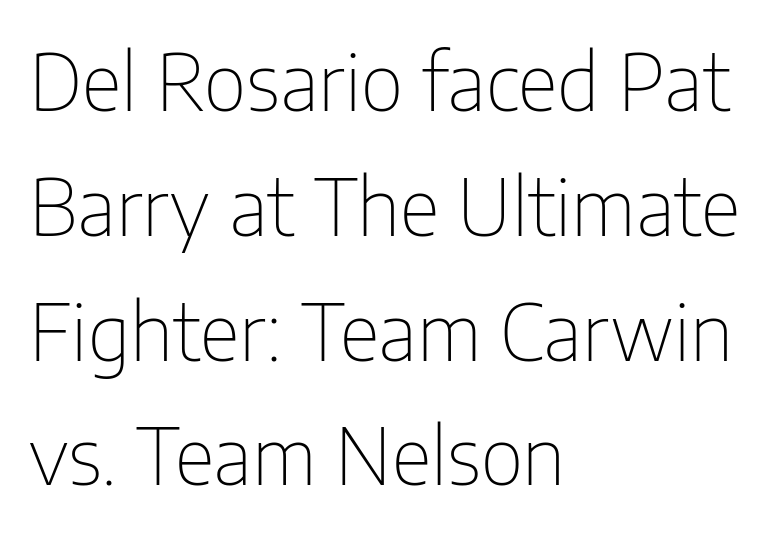
{"serif": "no", "italic": "no", "bold": "no", "weight": "thin", "width": "condensed", "stroke_contrast": "low", "x_height": "medium", "monospaced": "no", "underline": "no", "align": "left", "line_spacing": "normal", "line_spacing_ratio": 1.58, "letter_spacing": "normal", "letter_spacing_em": 0.0, "glyph_px": 79}
